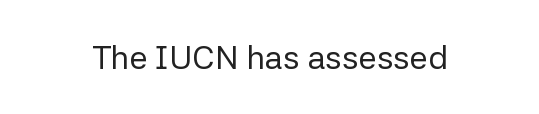
Q: Is the text bold? A: No.
Q: Is the text italic (slanted)? A: No, it is upright.
Q: Is the typeface a serif or a sans-serif typeface? A: Sans-serif.
Q: Is the text underlined? A: No.
Q: Is the spacing between letters normal or unusually wide? A: Normal.
Q: Width (condensed, normal, or wide)? A: Normal.
Q: Stroke contrast? A: Low.
Q: x-height? A: Medium.
Q: Monospaced? A: No.
